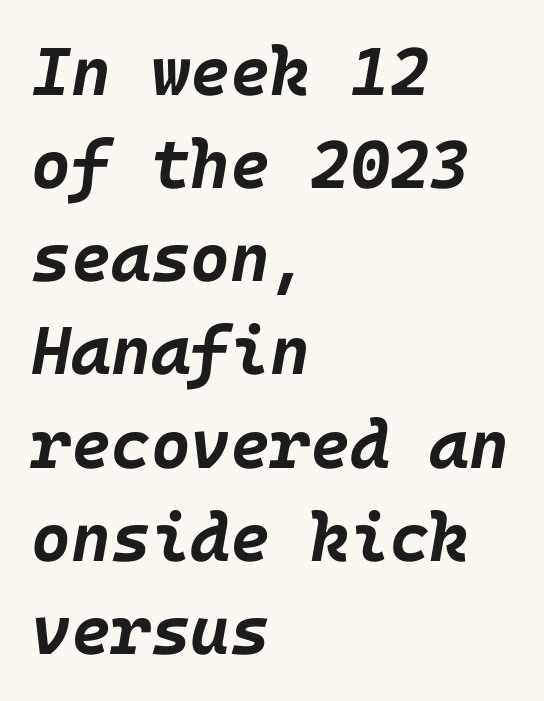
{"italic": "yes", "lean": "right", "slant_degrees": 10, "bold": "yes", "weight": "bold", "width": "normal", "stroke_contrast": "low", "x_height": "large", "underline": "no", "align": "left", "line_spacing": "normal", "line_spacing_ratio": 1.37, "letter_spacing": "normal", "letter_spacing_em": 0.0, "glyph_px": 68}
